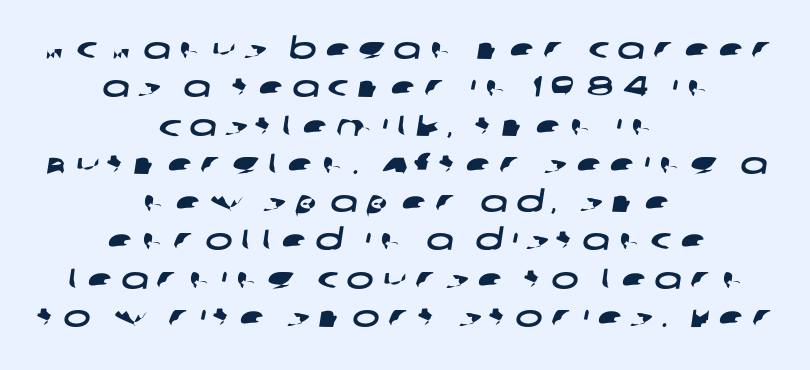
{"serif": "no", "width": "wide", "stroke_contrast": "low", "x_height": "large", "monospaced": "no", "underline": "no", "align": "center", "line_spacing": "normal", "line_spacing_ratio": 1.32, "letter_spacing": "wide", "letter_spacing_em": 0.29, "glyph_px": 29}
